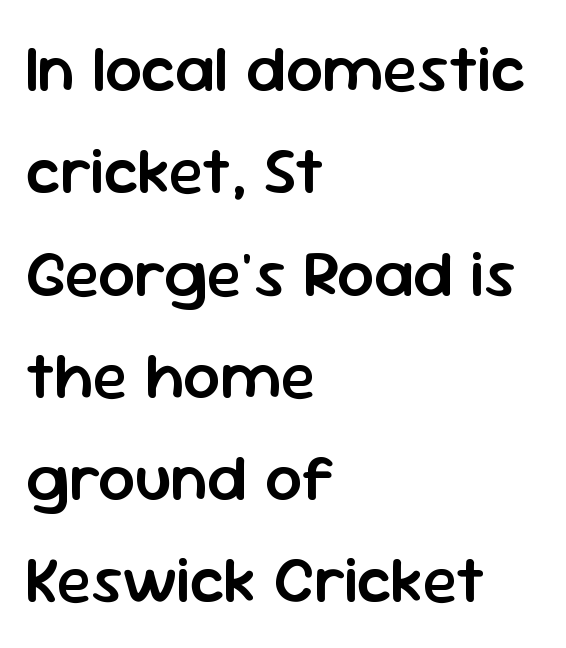
{"serif": "no", "italic": "no", "bold": "semi", "weight": "semibold", "width": "normal", "stroke_contrast": "low", "x_height": "medium", "monospaced": "no", "underline": "no", "align": "left", "line_spacing": "normal", "line_spacing_ratio": 1.55, "letter_spacing": "normal", "letter_spacing_em": 0.0, "glyph_px": 66}
